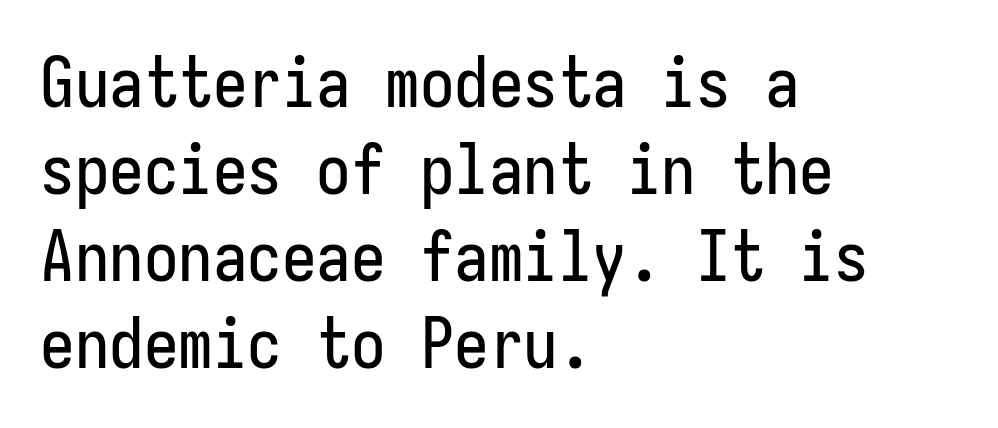
{"serif": "no", "italic": "no", "width": "condensed", "stroke_contrast": "low", "x_height": "medium", "underline": "no", "align": "left", "line_spacing": "normal", "line_spacing_ratio": 1.26, "letter_spacing": "normal", "letter_spacing_em": 0.0, "glyph_px": 69}
